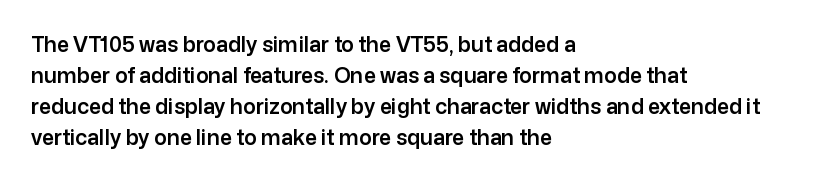
{"italic": "no", "underline": "no", "align": "left", "line_spacing": "normal", "line_spacing_ratio": 1.47, "letter_spacing": "normal", "letter_spacing_em": 0.0, "glyph_px": 21}
